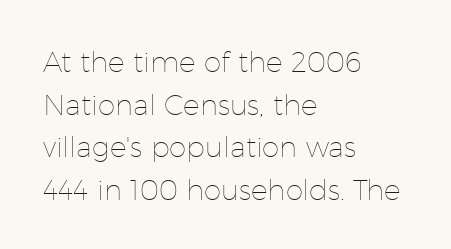
{"italic": "no", "bold": "no", "weight": "thin", "width": "normal", "stroke_contrast": "low", "x_height": "medium", "monospaced": "no", "underline": "no", "align": "left", "line_spacing": "normal", "line_spacing_ratio": 1.52, "letter_spacing": "normal", "letter_spacing_em": 0.0, "glyph_px": 28}
